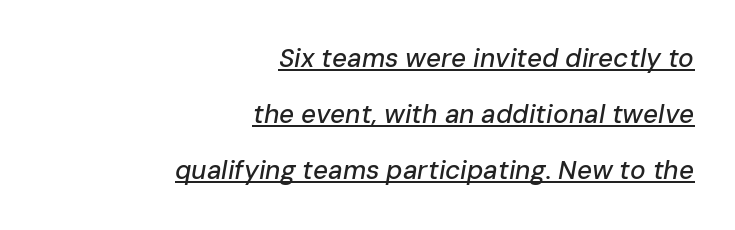
{"italic": "yes", "lean": "right", "slant_degrees": 10, "underline": "yes", "align": "right", "line_spacing": "loose", "line_spacing_ratio": 2.16, "letter_spacing": "normal", "letter_spacing_em": 0.0, "glyph_px": 26}
